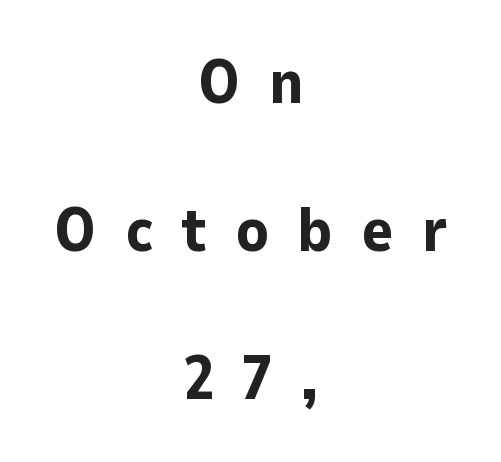
{"serif": "no", "italic": "no", "bold": "yes", "weight": "bold", "width": "normal", "stroke_contrast": "low", "x_height": "medium", "monospaced": "no", "underline": "no", "align": "center", "line_spacing": "loose", "line_spacing_ratio": 2.39, "letter_spacing": "wide", "letter_spacing_em": 0.45, "glyph_px": 62}
